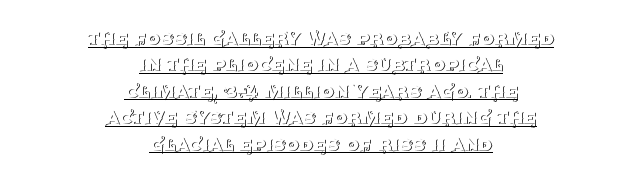
The image shows 22 px text type, upright; set centered, line spacing 1.2x, normal letter spacing, underlined.
